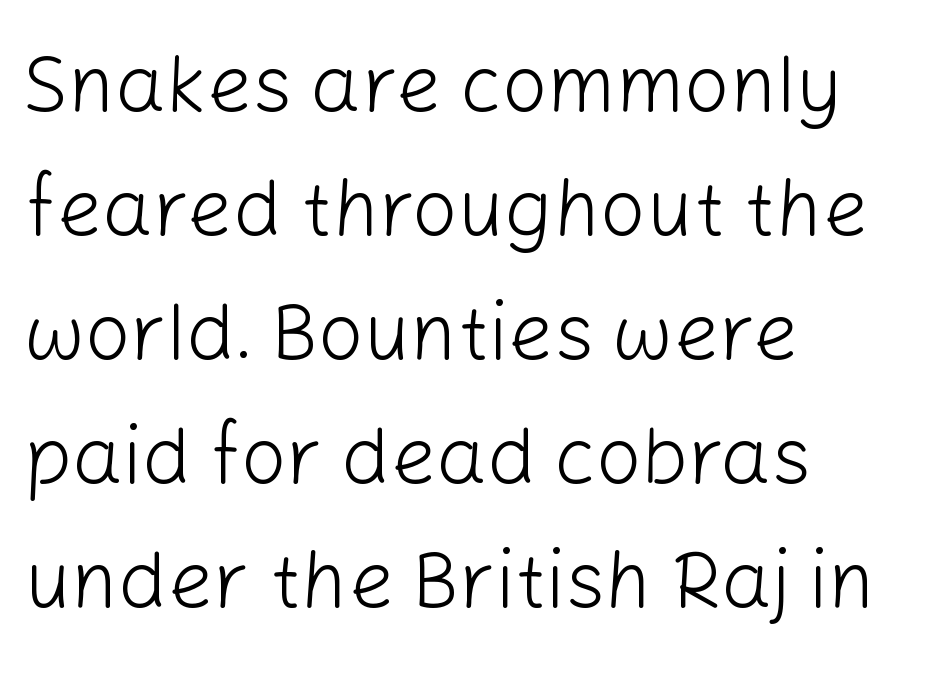
{"serif": "no", "italic": "no", "bold": "no", "weight": "light", "width": "normal", "stroke_contrast": "low", "x_height": "medium", "monospaced": "no", "underline": "no", "align": "left", "line_spacing": "normal", "line_spacing_ratio": 1.55, "letter_spacing": "normal", "letter_spacing_em": 0.0, "glyph_px": 80}
